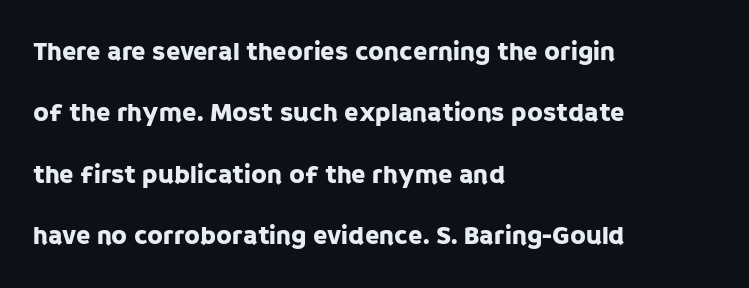
{"italic": "no", "underline": "no", "align": "left", "line_spacing": "loose", "line_spacing_ratio": 2.36, "letter_spacing": "normal", "letter_spacing_em": 0.0, "glyph_px": 26}
